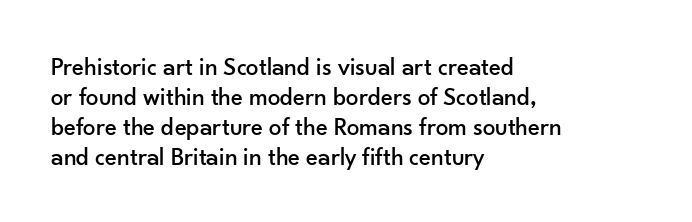
Q: Is the text italic (slanted)? A: No, it is upright.
Q: Is the text underlined? A: No.
Q: How is the paragraph aligned? A: Left-aligned.
Q: Is the spacing between letters normal or unusually wide? A: Normal.
